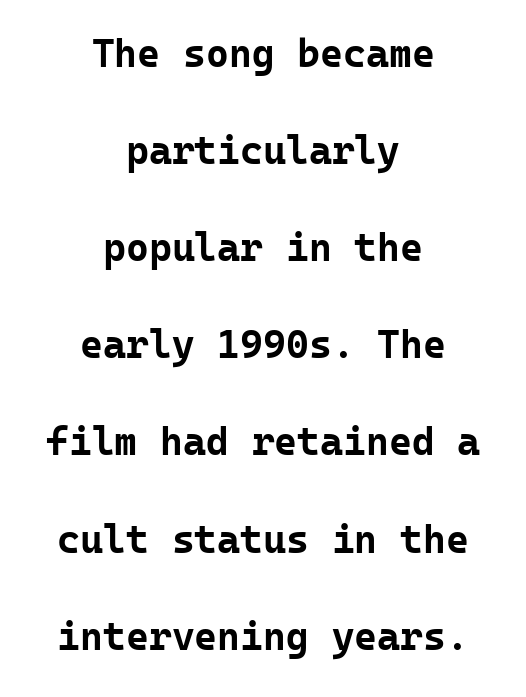
Q: Is the text bold? A: Yes.
Q: Is the text italic (slanted)? A: No, it is upright.
Q: Is the typeface a serif or a sans-serif typeface? A: Sans-serif.
Q: Is the text underlined? A: No.
Q: How is the paragraph aligned? A: Centered.
Q: Is the spacing between letters normal or unusually wide? A: Normal.
Q: Is the spacing between lines tight, normal or loose? A: Loose.
Q: Width (condensed, normal, or wide)? A: Normal.
Q: Stroke contrast? A: Low.
Q: x-height? A: Medium.
Q: Monospaced? A: Yes.
